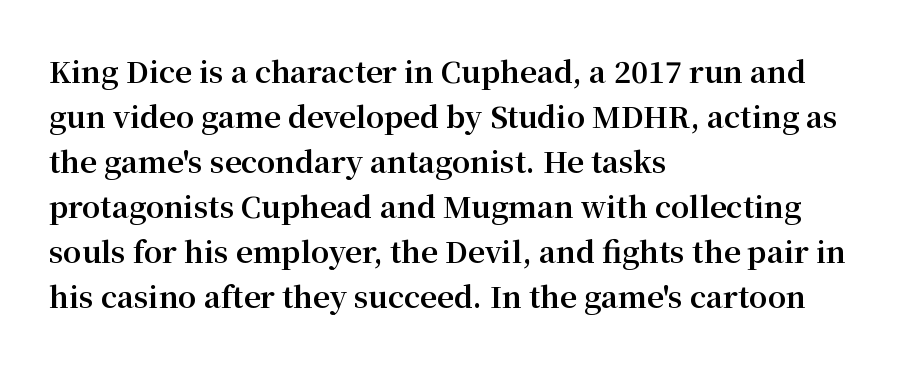
A typesetter would call this zero additional tracking. Weight: bold. Vertically, the passage feels balanced, rows spaced as you'd expect. You could not count columns in this text — the font is proportionally spaced. Yep, those are serifs on the letters. The glyphs are unaccompanied by any horizontal stroke below them.
